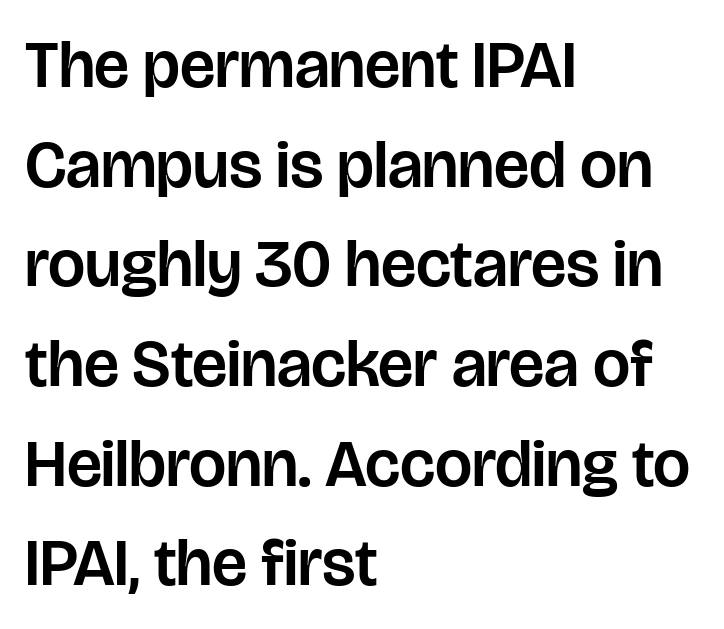
Q: Is the text italic (slanted)? A: No, it is upright.
Q: Is the typeface a serif or a sans-serif typeface? A: Sans-serif.
Q: Is the text underlined? A: No.
Q: How is the paragraph aligned? A: Left-aligned.
Q: Is the spacing between letters normal or unusually wide? A: Normal.
Q: Is the spacing between lines tight, normal or loose? A: Normal.
Q: Width (condensed, normal, or wide)? A: Normal.
Q: Stroke contrast? A: Low.
Q: x-height? A: Large.
Q: Monospaced? A: No.
